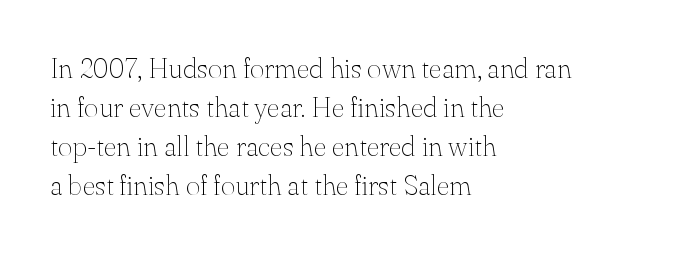
Spacing verdict: proportional, widths tailored to each character. Compared with typical paragraphs, the rows here are spaced about the same. Does extra space separate the letters? No, they use regular spacing. Font category for this specimen: serif.
